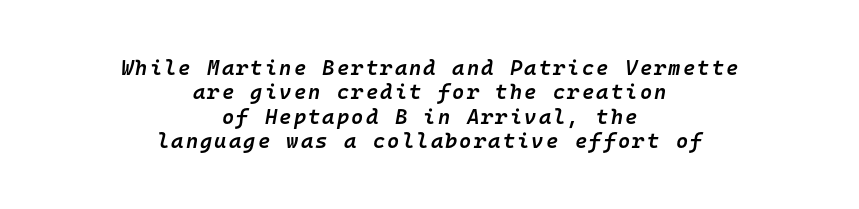
The setting favours the middle, as headings and verse often do. The letters are semibold — heavier than regular but short of a full bold. Descenders are the only things crossing below the line. Emphasis-style slanted type is in use.
